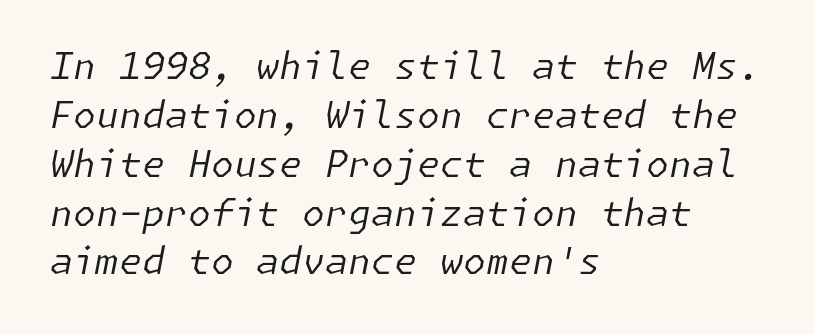
The image shows 37 px regular-weight type, italic (leaning right); set left-aligned, normal line spacing (1.32x), normal letter spacing, not underlined; low stroke contrast and a medium x-height.
